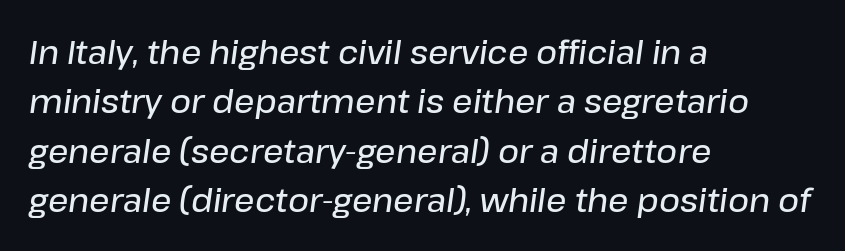
Posture: slanted. If you measured baseline to baseline, you'd find a middling distance. The face used here is rendered with its standard letterfit. The foot of each line stays bare and open. Is this a fixed-width face? No — the glyphs have proportional, varying widths.
